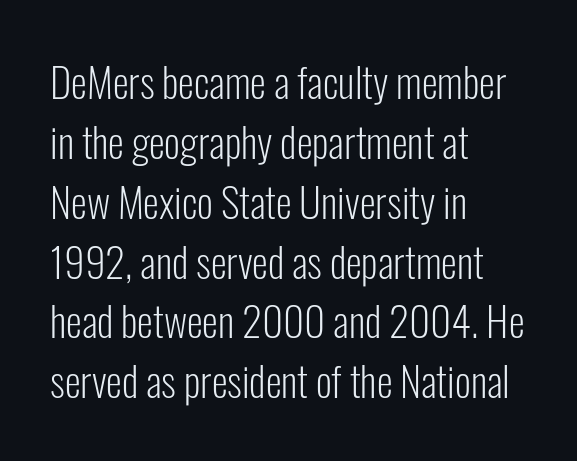
Q: Is the text bold? A: No.
Q: Is the text italic (slanted)? A: No, it is upright.
Q: Is the typeface a serif or a sans-serif typeface? A: Sans-serif.
Q: Is the text underlined? A: No.
Q: How is the paragraph aligned? A: Left-aligned.
Q: Is the spacing between letters normal or unusually wide? A: Normal.
Q: Is the spacing between lines tight, normal or loose? A: Normal.
Q: Width (condensed, normal, or wide)? A: Condensed.
Q: Stroke contrast? A: Low.
Q: x-height? A: Medium.
Q: Monospaced? A: No.
